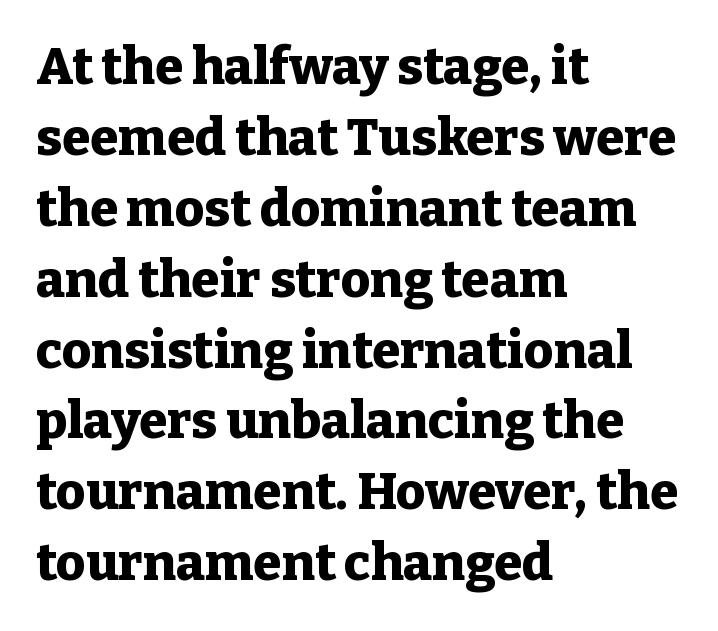
The image shows 51 px heavy serif type, upright; set left-aligned, normal line spacing (1.39x), normal letter spacing, not underlined; low stroke contrast and a medium x-height.
